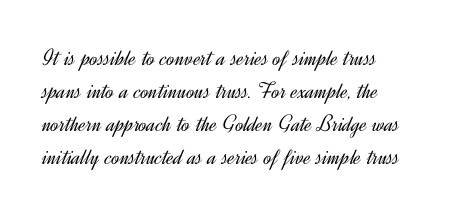
The image shows 24 px text type; set normal line spacing (1.38x), normal letter spacing, not underlined.
